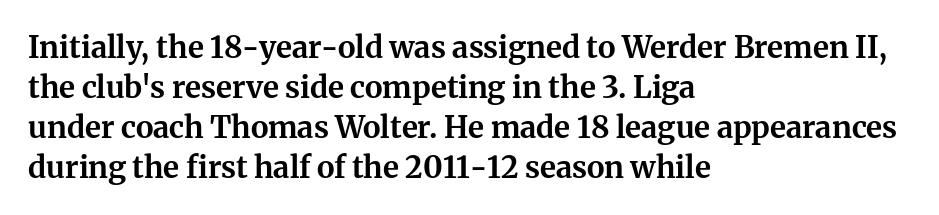
Q: Is the text bold? A: Yes.
Q: Is the text italic (slanted)? A: No, it is upright.
Q: Is the typeface a serif or a sans-serif typeface? A: Serif.
Q: Is the text underlined? A: No.
Q: How is the paragraph aligned? A: Left-aligned.
Q: Is the spacing between letters normal or unusually wide? A: Normal.
Q: Is the spacing between lines tight, normal or loose? A: Normal.
Q: Width (condensed, normal, or wide)? A: Normal.
Q: Stroke contrast? A: Medium.
Q: x-height? A: Medium.
Q: Monospaced? A: No.
